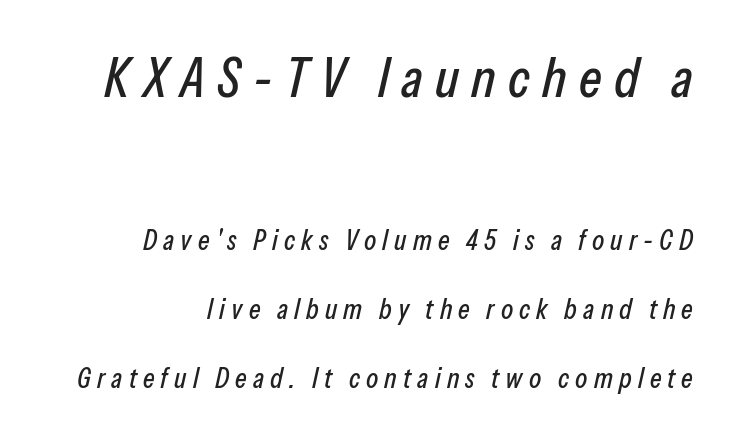
The image shows 55 px condensed type, italic (leaning right); set right-aligned, loose line spacing (2.47x), unusually wide letter spacing (+0.22 em), not underlined; the first (top) block is 1.96x larger; low stroke contrast and a medium x-height.
